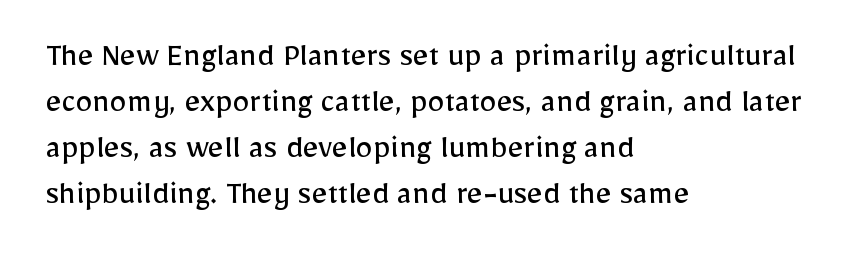
The image shows 34 px regular-weight sans-serif type, upright; set left-aligned, normal line spacing (1.35x), normal letter spacing, not underlined; low stroke contrast and a medium x-height.
